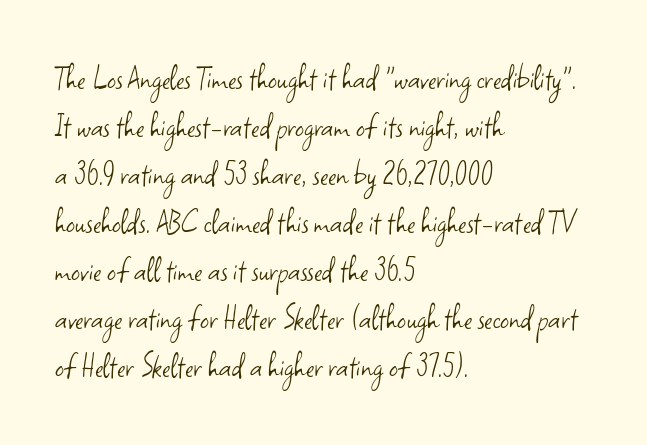
This sample uses plain, unmodified letter spacing. The typesetting does not lean heavy: it is not bold. The paragraph shown leans on its left margin. Only glyphs here, with clear space below each row. Note the varied advance widths — an 'i' is clearly narrower than an 'm'.
